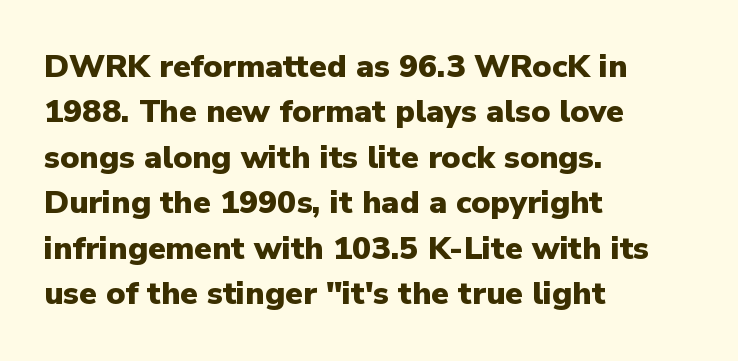
The image shows 32 px heavy sans-serif type, upright; set left-aligned, normal line spacing (1.42x), normal letter spacing, not underlined; low stroke contrast and a medium x-height.
